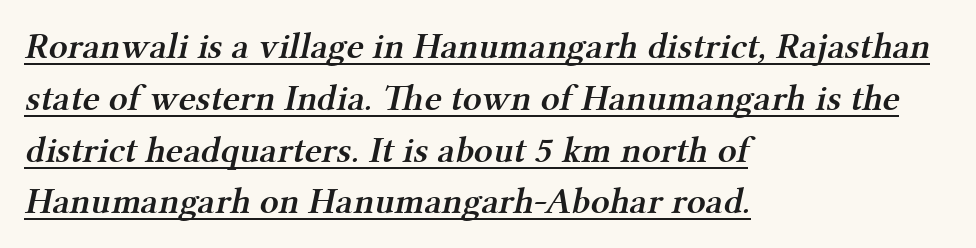
The string is rendered with underlining switched on. Students, note that the glyphs here touch the page at normal intervals. I'd call this a serif setting — the letters wear small feet. Slightly chunky letters — semibold, I'd say, not full bold. Honestly, the row spacing looks completely unremarkable.
